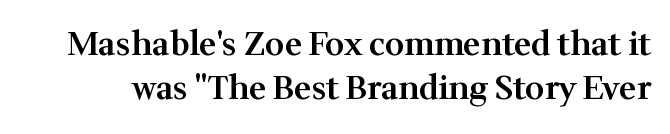
{"serif": "yes", "italic": "no", "bold": "semi", "weight": "semibold", "width": "normal", "stroke_contrast": "medium", "x_height": "medium", "monospaced": "no", "underline": "no", "line_spacing": "normal", "line_spacing_ratio": 1.34, "letter_spacing": "normal", "letter_spacing_em": 0.0, "glyph_px": 33}
